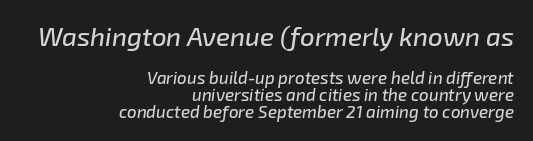
The image shows 26 px text type, italic (leaning right); set right-aligned, tight line spacing (1.0x), normal letter spacing, not underlined; the first (top) block is 1.53x larger.
